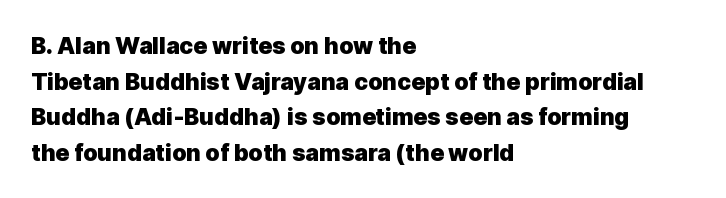
The image shows 23 px bold type, upright; set left-aligned, normal line spacing (1.55x), normal letter spacing, not underlined.
